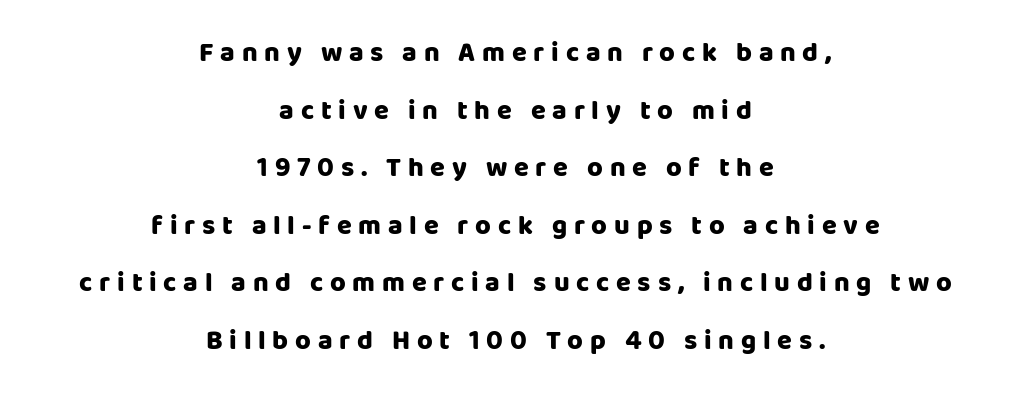
You could fit nearly another row in the gap between these rows. You can tell it's not italic because the verticals are truly vertical. The glyphs have the mass of a bold cut. The zone under the glyphs is completely vacant.
